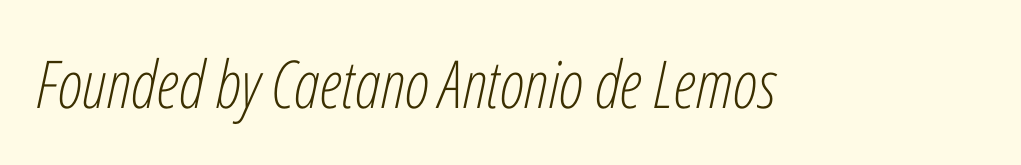
{"italic": "yes", "lean": "right", "slant_degrees": 12, "bold": "no", "weight": "light", "width": "condensed", "stroke_contrast": "low", "x_height": "medium", "monospaced": "no", "underline": "no", "letter_spacing": "normal", "letter_spacing_em": 0.0, "glyph_px": 66}
